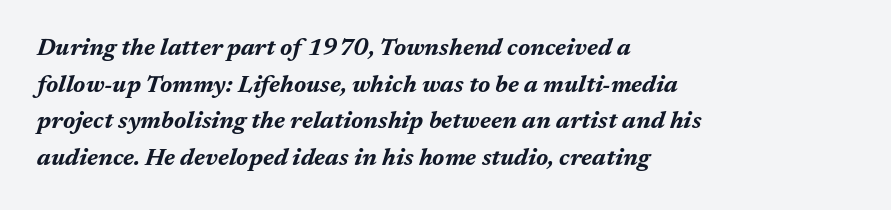
Q: Is the text bold? A: Yes.
Q: Is the text italic (slanted)? A: Yes, it leans right by about 17 degrees.
Q: Is the text underlined? A: No.
Q: How is the paragraph aligned? A: Left-aligned.
Q: Is the spacing between letters normal or unusually wide? A: Normal.
Q: Is the spacing between lines tight, normal or loose? A: Normal.
